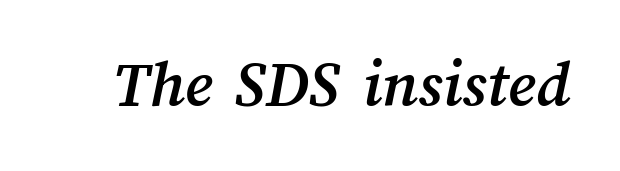
{"width": "normal", "stroke_contrast": "medium", "x_height": "medium", "monospaced": "no", "underline": "no", "letter_spacing": "normal", "letter_spacing_em": 0.0, "glyph_px": 68}
